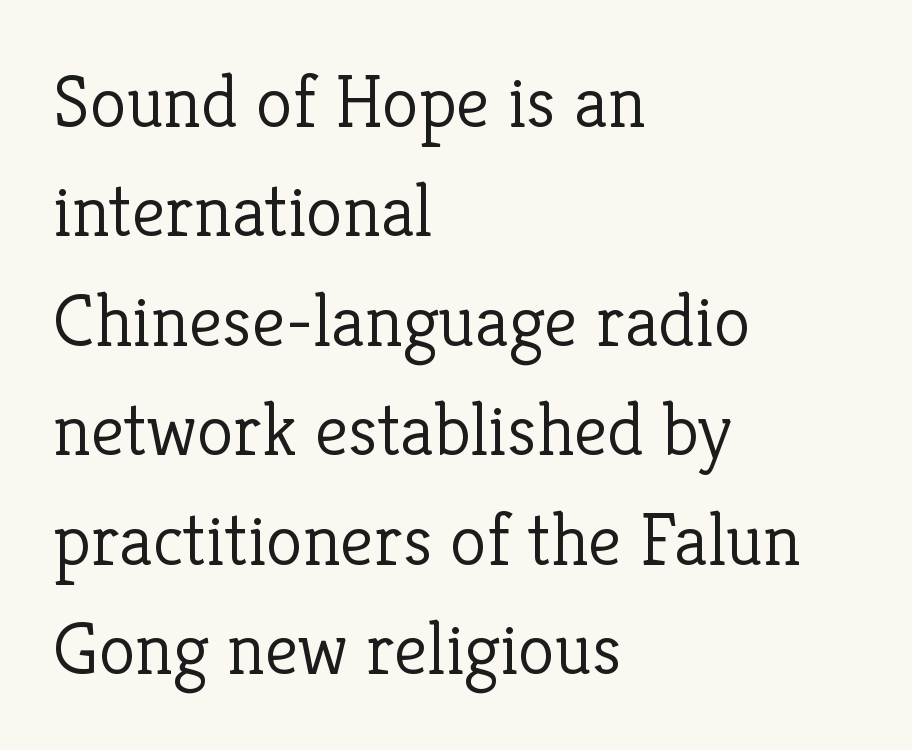
The face looks like a standard text weight, possibly lighter. Words float on clear page, feet unadorned. Compared with typical paragraphs, the rows here are spaced about the same. Typeset ragged right — the left edge is the straight one. A typesetter would mark this as roman, not italic.
